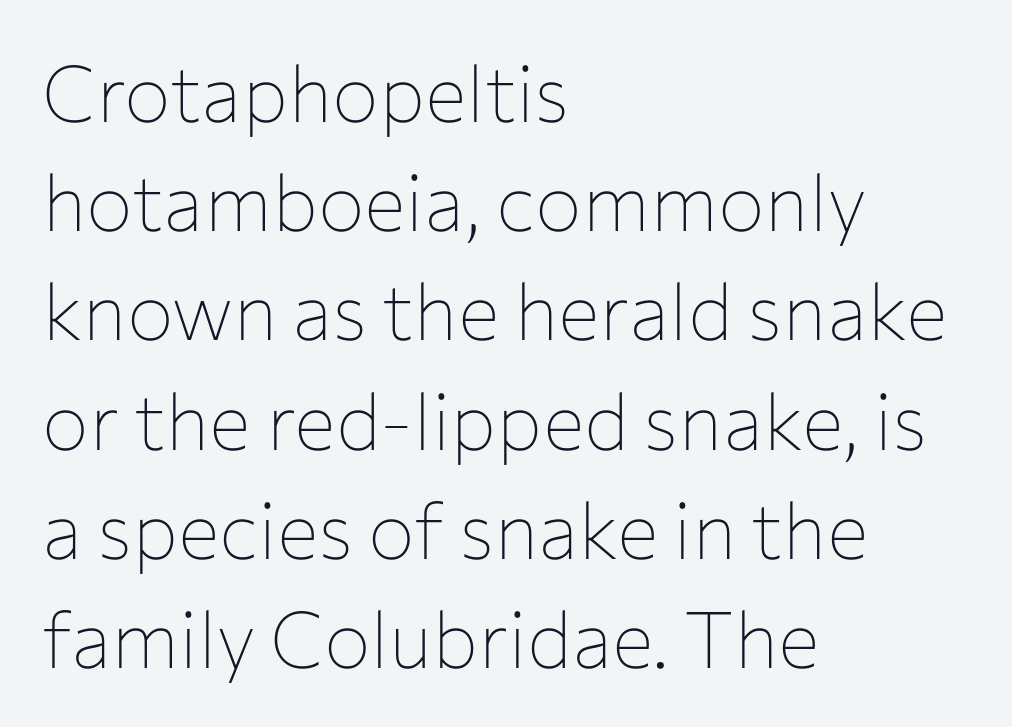
Is this a fixed-width face? No — the glyphs have proportional, varying widths. The lines sit at an ordinary, default distance from one another. A clean baseline with only descenders dipping below it. Every stem runs plumb, perpendicular to the baseline.
